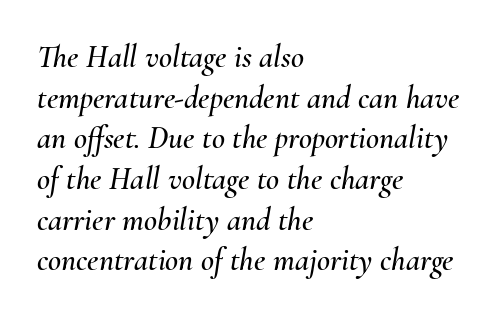
The passage shown leans; its letterforms are oblique. Leftover space on each line is placed entirely after the last word. Proportional: the letters do not fall into vertical columns. Reading down the column, the eye jumps a familiar distance to each next line. Beneath every word, the page is bare. Spacing between characters is what you'd get straight out of the box.
